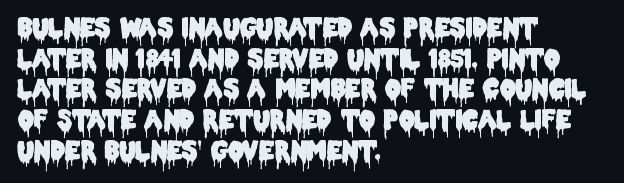
Which margin do the lines hug? The left one — the right edge is uneven. Bare-footed words on every line. Here the glyphs are tracked normally, forming tight word shapes. Does the lettering tilt? It doesn't — this is upright.
